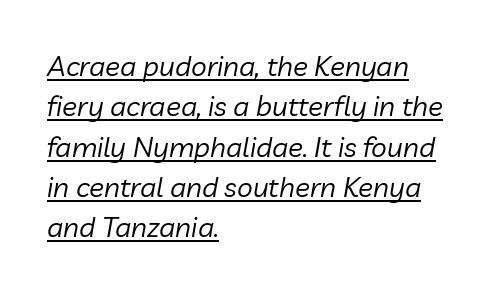
Quick note: underline on. Line beginnings align vertically; line endings do not. These lines are rendered in a variable-pitch font. Italic? Definitely — the glyphs are oblique. The tracking reads as untouched default to a designer's eye.
